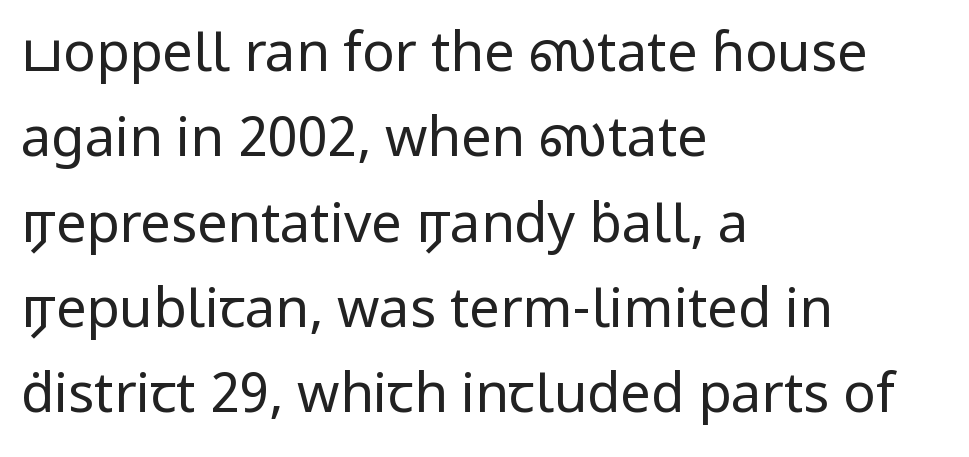
Looks like regular typesetting: each glyph gets only the width it needs. Successive baselines arrive at the customary interval. How are the letters spaced? Ordinarily, with no added tracking. A typesetter would label this face a sans.
